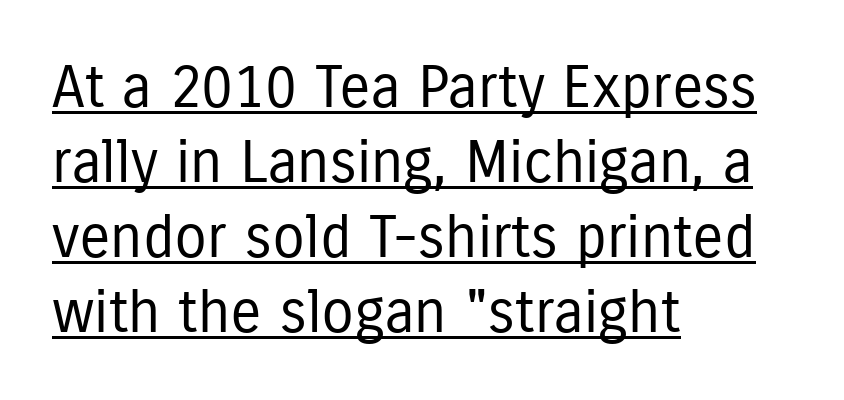
Q: Is the text bold? A: No.
Q: Is the text italic (slanted)? A: No, it is upright.
Q: Is the typeface a serif or a sans-serif typeface? A: Sans-serif.
Q: Is the text underlined? A: Yes.
Q: How is the paragraph aligned? A: Left-aligned.
Q: Is the spacing between letters normal or unusually wide? A: Normal.
Q: Is the spacing between lines tight, normal or loose? A: Normal.
Q: Width (condensed, normal, or wide)? A: Condensed.
Q: Stroke contrast? A: Low.
Q: x-height? A: Medium.
Q: Monospaced? A: No.
